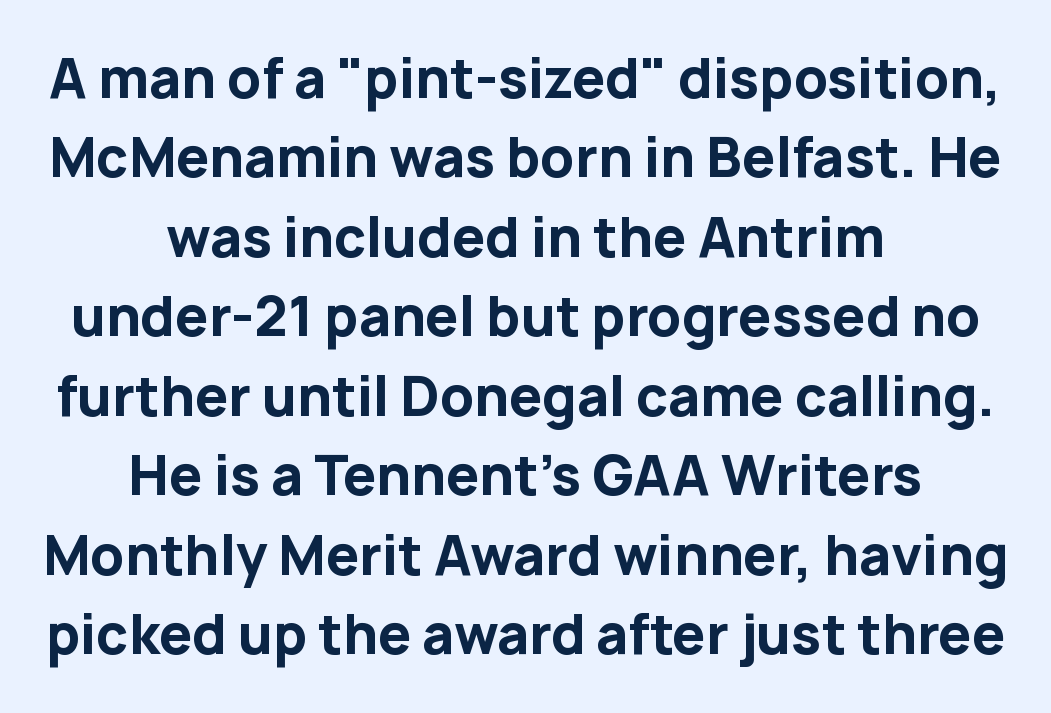
The image shows 53 px bold sans-serif type, upright; set centered, normal line spacing (1.5x), normal letter spacing, not underlined; low stroke contrast and a medium x-height.
